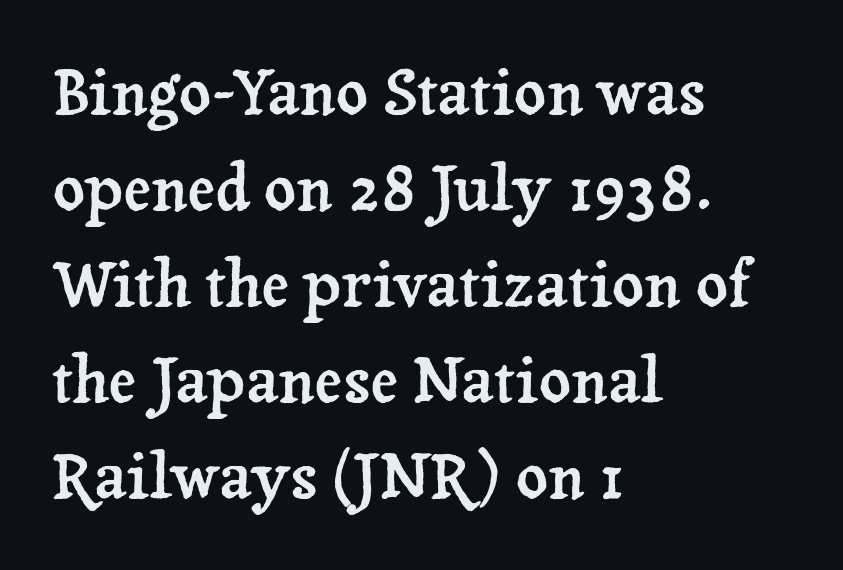
Q: Is the text italic (slanted)? A: No, it is upright.
Q: Is the typeface a serif or a sans-serif typeface? A: Serif.
Q: Is the text underlined? A: No.
Q: How is the paragraph aligned? A: Left-aligned.
Q: Is the spacing between letters normal or unusually wide? A: Normal.
Q: Is the spacing between lines tight, normal or loose? A: Normal.
Q: Width (condensed, normal, or wide)? A: Normal.
Q: Stroke contrast? A: Low.
Q: x-height? A: Medium.
Q: Monospaced? A: No.
